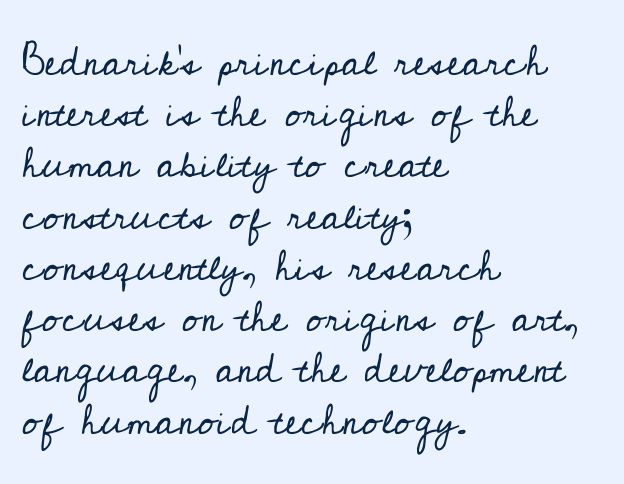
The image shows 42 px regular-weight serif type; set left-aligned, line spacing 1.22x, normal letter spacing, not underlined; low stroke contrast and a small x-height.
